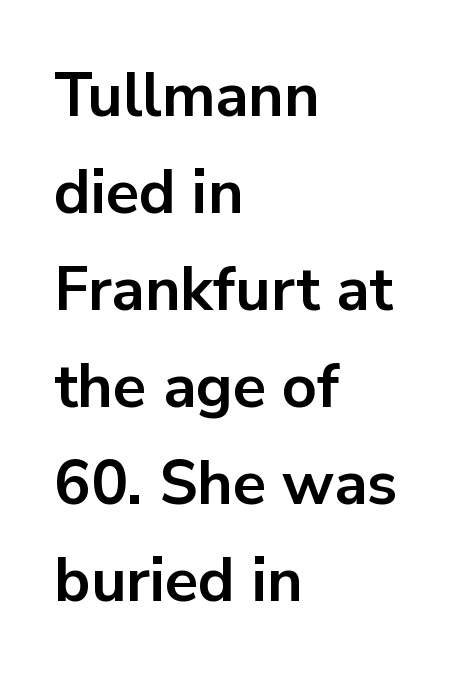
The image shows 61 px bold sans-serif type, upright; set left-aligned, normal line spacing (1.59x), normal letter spacing, not underlined; low stroke contrast and a medium x-height.
